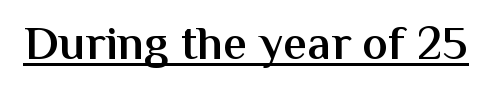
Q: Is the text bold? A: Semi-bold.
Q: Is the text italic (slanted)? A: No, it is upright.
Q: Is the typeface a serif or a sans-serif typeface? A: Sans-serif.
Q: Is the text underlined? A: Yes.
Q: Is the spacing between letters normal or unusually wide? A: Normal.
Q: Width (condensed, normal, or wide)? A: Normal.
Q: Stroke contrast? A: Medium.
Q: x-height? A: Medium.
Q: Monospaced? A: No.
